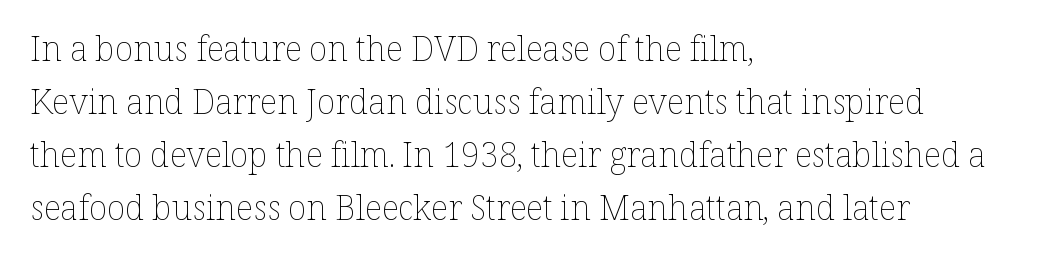
The axis of the letterforms is exactly vertical. Nothing unusual about the tracking: characters are spaced as the font intends. Heaviness? Minimal to ordinary, like unemphasized prose. Each letter keeps its own natural width here, so spacing adapts to shape. Teacher's note: observe the even left margin — that is flush-left alignment.
